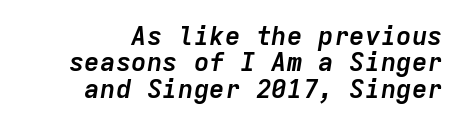
Q: Is the text bold? A: Yes.
Q: Is the text italic (slanted)? A: Yes, it leans right by about 9 degrees.
Q: Is the text underlined? A: No.
Q: How is the paragraph aligned? A: Right-aligned.
Q: Is the spacing between letters normal or unusually wide? A: Normal.
Q: Is the spacing between lines tight, normal or loose? A: Tight.
